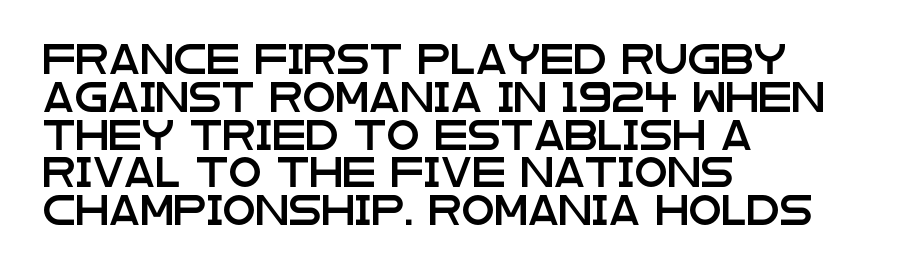
Observe the ordinary spacing: letters are neighbours, not strangers. Notice how the passage keeps a crisp vertical edge on the left only. Regarding leading, the lines here are spaced in the standard way. Unlike a traditional serif, this face leaves its strokes unadorned.
